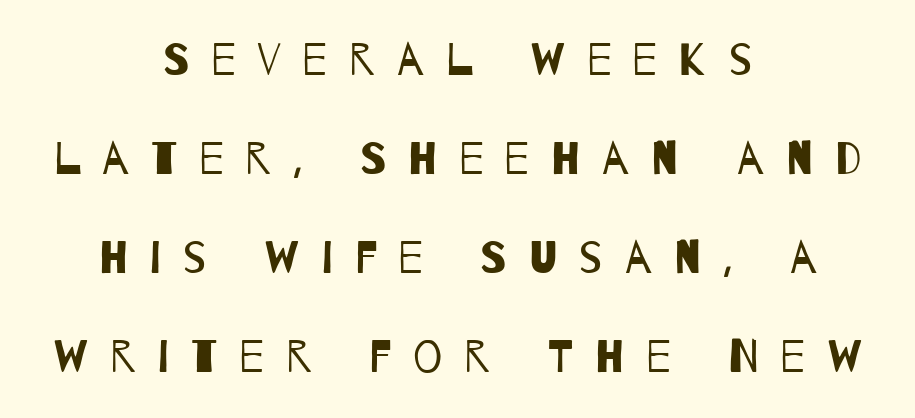
Ink coverage per letter is moderate at most. Is the block centered? Yes — each line is placed symmetrically about the middle. This rendering widens character spacing well past its baseline value. Do the characters align in a grid? No, the font is proportional.
